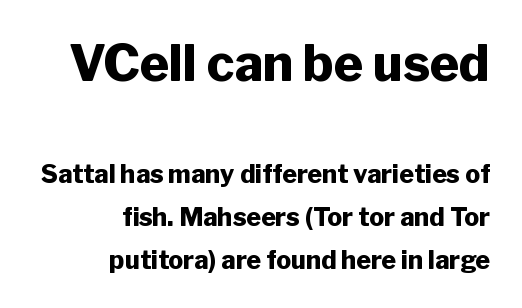
Q: Is the text bold? A: Yes.
Q: Is the text italic (slanted)? A: No, it is upright.
Q: Is the typeface a serif or a sans-serif typeface? A: Sans-serif.
Q: Is the text underlined? A: No.
Q: How is the paragraph aligned? A: Right-aligned.
Q: Is the spacing between letters normal or unusually wide? A: Normal.
Q: Which block of text is set in a larger size, the first (top) or the second (bottom)? A: The first (top) one.
Q: Width (condensed, normal, or wide)? A: Normal.
Q: Stroke contrast? A: Low.
Q: x-height? A: Medium.
Q: Monospaced? A: No.
